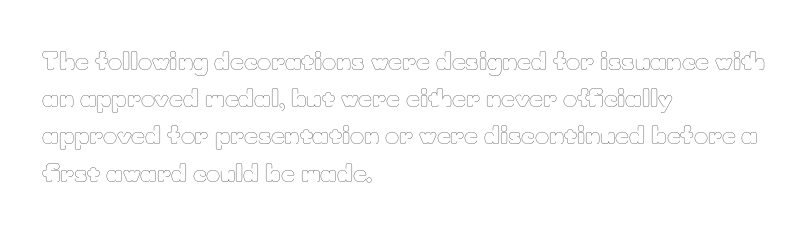
Q: Is the text bold? A: No.
Q: Is the text italic (slanted)? A: No, it is upright.
Q: Is the text underlined? A: No.
Q: How is the paragraph aligned? A: Left-aligned.
Q: Is the spacing between letters normal or unusually wide? A: Normal.
Q: Is the spacing between lines tight, normal or loose? A: Normal.
